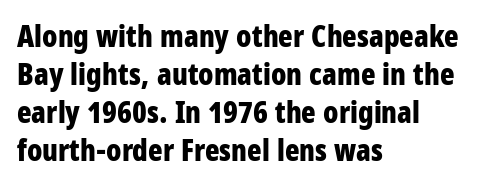
{"serif": "no", "italic": "no", "bold": "yes", "weight": "bold", "width": "condensed", "stroke_contrast": "low", "x_height": "large", "monospaced": "no", "underline": "no", "align": "left", "line_spacing": "normal", "line_spacing_ratio": 1.27, "letter_spacing": "normal", "letter_spacing_em": 0.0, "glyph_px": 30}
